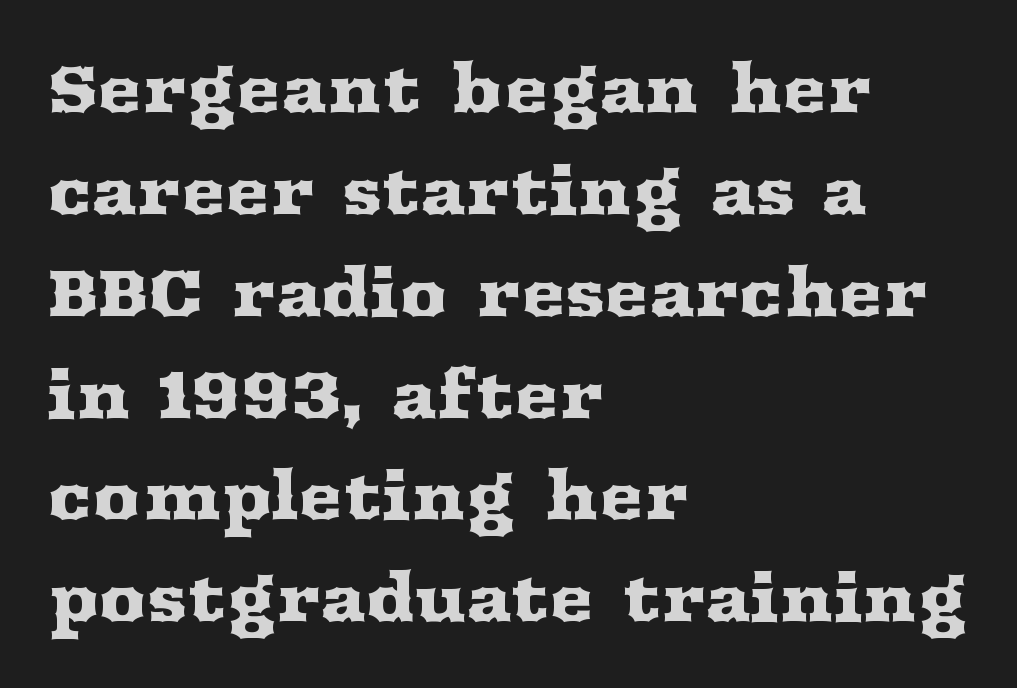
{"serif": "yes", "italic": "no", "width": "wide", "stroke_contrast": "medium", "x_height": "medium", "monospaced": "no", "underline": "no", "align": "left", "line_spacing": "normal", "line_spacing_ratio": 1.52, "letter_spacing": "normal", "letter_spacing_em": 0.0, "glyph_px": 67}
